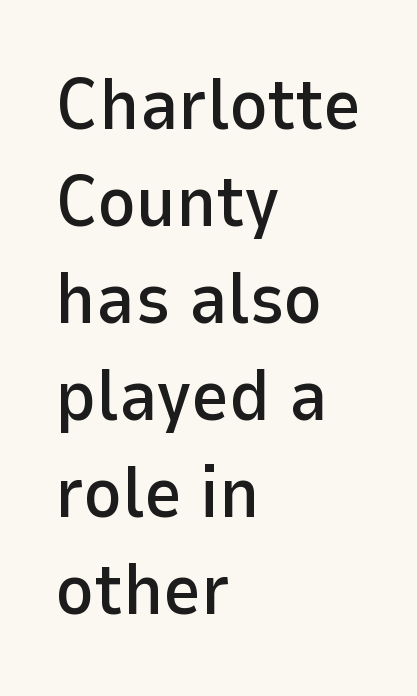
The image shows 73 px sans-serif type, upright; set left-aligned, normal line spacing (1.33x), normal letter spacing, not underlined; low stroke contrast and a medium x-height.
